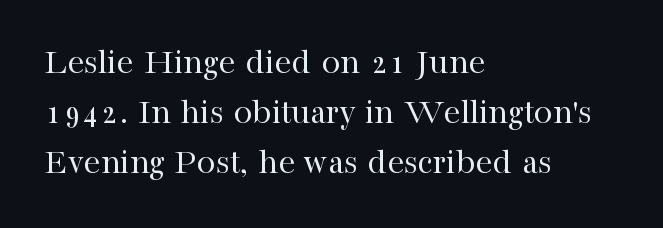
The rendering uses natural spacing where letterforms have individual widths. This sample uses plain, unmodified letter spacing. Counters stay open thanks to moderate or lighter strokes. Letters rest on an invisible, unmarked baseline. Honestly, the row spacing looks completely unremarkable. The text block is weighted toward the left margin, trailing off unevenly rightward.
